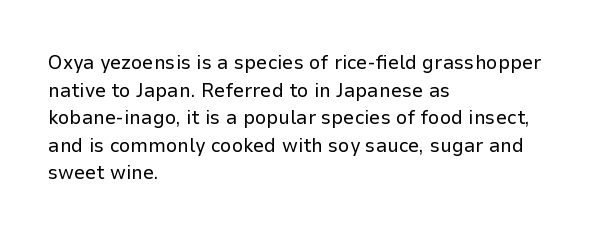
This rendering leaves character spacing at its baseline value. These lines stack with their left ends in a neat column. Reading down the column, the eye jumps a familiar distance to each next line. Stroke mass is kept to a normal reading level or below. Unlike italic type, these characters show no tilt at all. No word sits above an underline.
